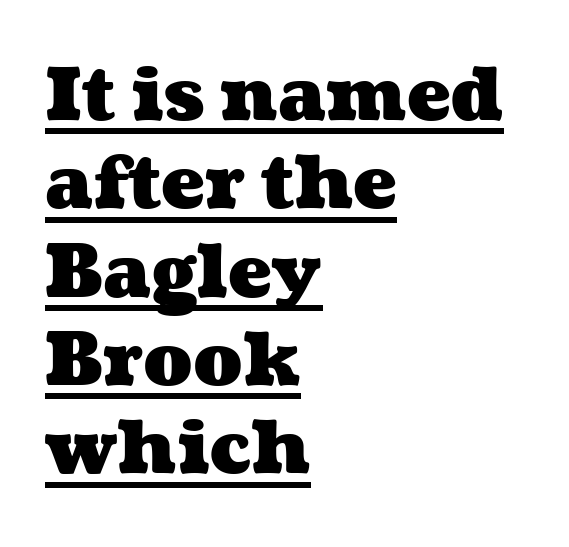
Q: Is the text bold? A: Yes.
Q: Is the text underlined? A: Yes.
Q: How is the paragraph aligned? A: Left-aligned.
Q: Is the spacing between letters normal or unusually wide? A: Normal.
Q: Width (condensed, normal, or wide)? A: Wide.
Q: Stroke contrast? A: Medium.
Q: x-height? A: Medium.
Q: Monospaced? A: No.
